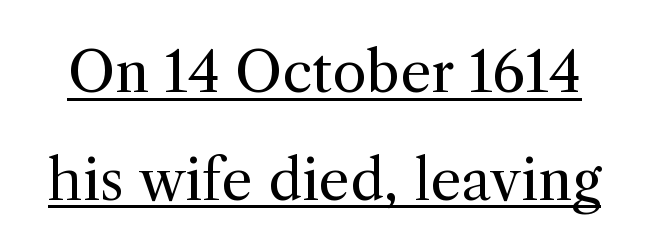
Notice the wide empty band between every row — that's loose leading. The glyphs in this specimen are seriffed. Short note: letters normally spaced. Notice how a bar underscores the lettering throughout.
